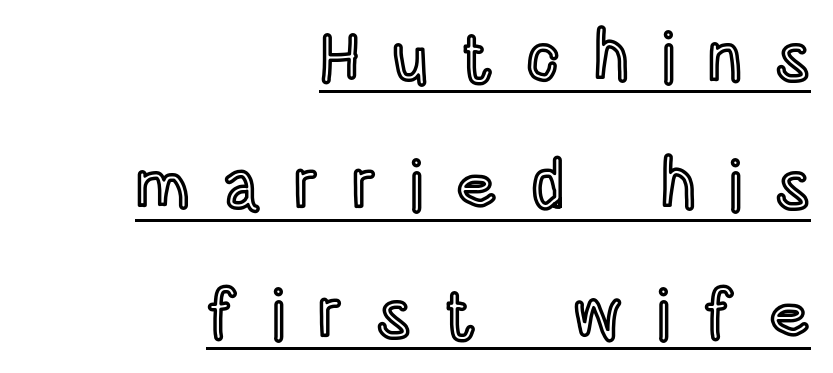
The image shows 69 px condensed type, upright; set right-aligned, line spacing 1.86x, unusually wide letter spacing (+0.48 em), underlined; a large x-height.
